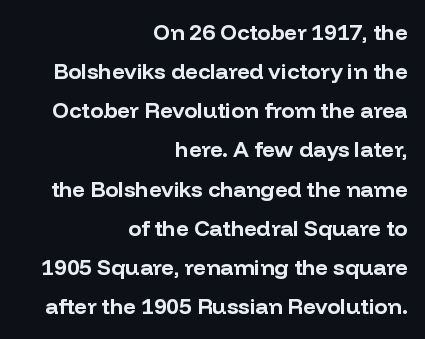
Words float on clear page, feet unadorned. The text block is weighted toward the right margin, trailing off unevenly leftward. Thick stems and heavy bowls — unmistakably bold. What stands out about the letter spacing? Nothing — it is the standard amount. Italic? Not at all — the glyphs are vertical.
